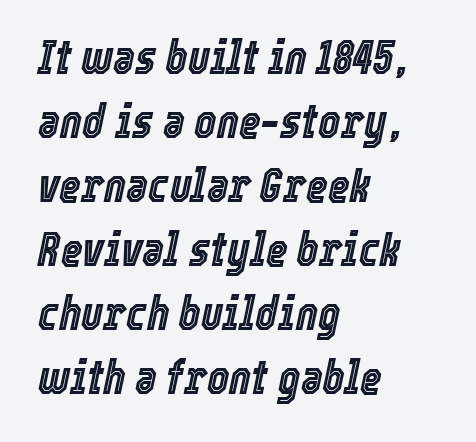
{"italic": "yes", "lean": "right", "slant_degrees": 12, "width": "condensed", "x_height": "medium", "monospaced": "no", "underline": "no", "align": "left", "line_spacing": "normal", "line_spacing_ratio": 1.36, "letter_spacing": "normal", "letter_spacing_em": 0.0, "glyph_px": 47}
